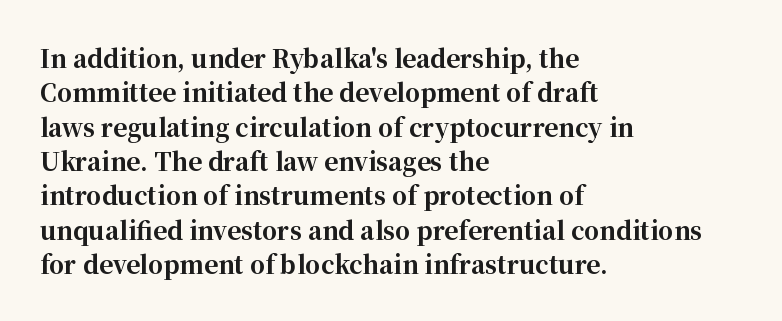
Q: Is the text bold? A: Yes.
Q: Is the text italic (slanted)? A: No, it is upright.
Q: Is the text underlined? A: No.
Q: How is the paragraph aligned? A: Left-aligned.
Q: Is the spacing between letters normal or unusually wide? A: Normal.
Q: Is the spacing between lines tight, normal or loose? A: Normal.
